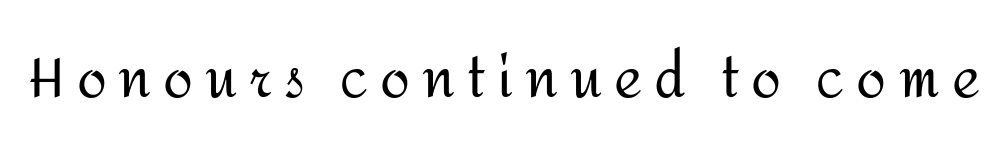
The image shows 54 px regular-weight sans-serif type, upright; set unusually wide letter spacing (+0.22 em), not underlined; medium stroke contrast and a medium x-height.
